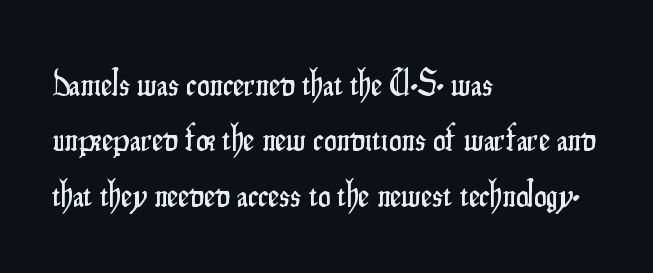
This sample keeps an unexceptional amount of space between lines. Tracking value appears to be zero — textbook default spacing. Letterform terminals end flat and unadorned throughout the passage. Unmarked baselines from the first word to the last.
